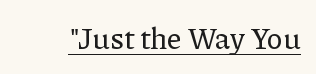
{"serif": "yes", "italic": "no", "width": "normal", "stroke_contrast": "low", "x_height": "medium", "monospaced": "no", "underline": "yes", "letter_spacing": "normal", "letter_spacing_em": 0.0, "glyph_px": 29}
